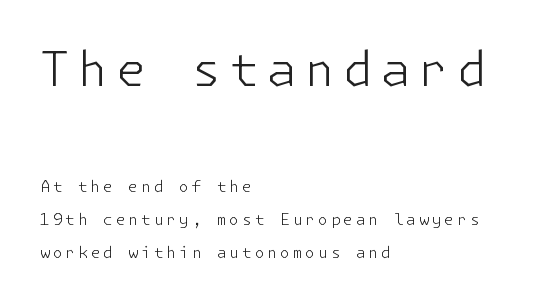
The image shows 48 px light sans-serif type, upright; set left-aligned, loose line spacing (2.04x), not underlined; the first (top) block is 3.0x larger; low stroke contrast and a medium x-height.
